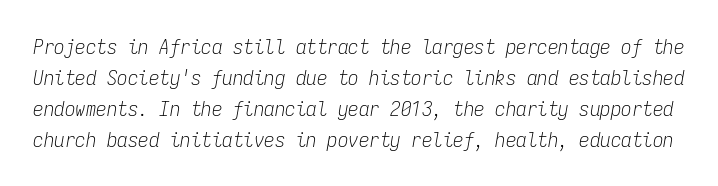
The image shows 21 px text type, italic (leaning right); set normal line spacing (1.47x), normal letter spacing, not underlined.
